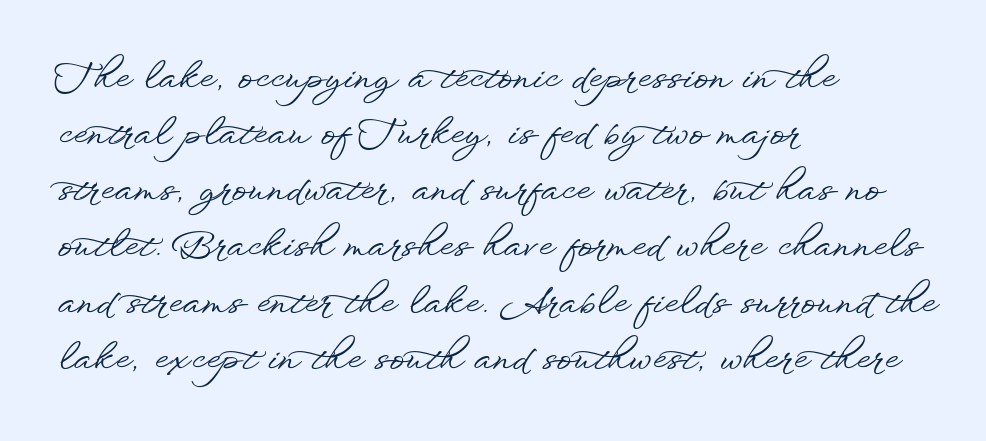
{"serif": "no", "width": "wide", "stroke_contrast": "low", "x_height": "small", "monospaced": "no", "underline": "no", "align": "left", "line_spacing": "normal", "line_spacing_ratio": 1.56, "letter_spacing": "normal", "letter_spacing_em": 0.0, "glyph_px": 36}
